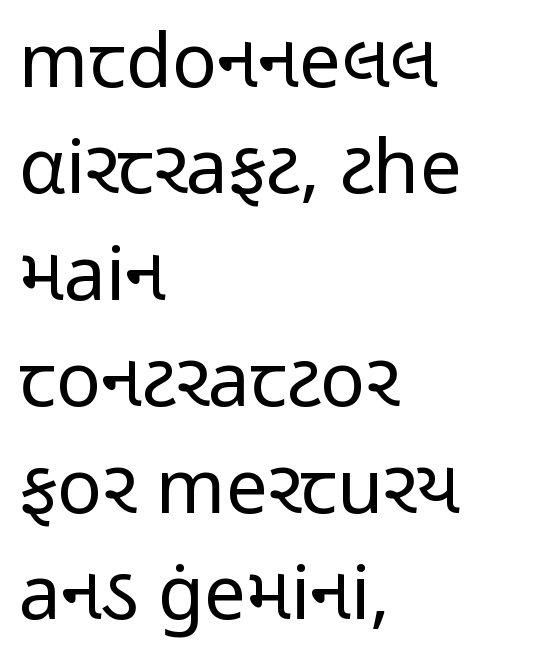
Vertical spacing — default. Grotesque or geometric, the face here clearly has no serifs. The cut favours lightness, reaching ordinary text weight at its darkest. The face used here is proportionally spaced, like ordinary book or web type.
